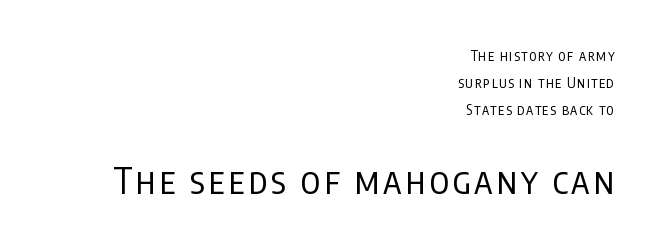
Horizontal bands of white between lines are thick stripes. Type size steps up from the first block to the second. The rendering uses natural spacing where letterforms have individual widths. Horizontally, the lines are justified to the trailing edge only. This sample uses an upright cut, with every glyph sitting square on the baseline. Classification — sans serif.
